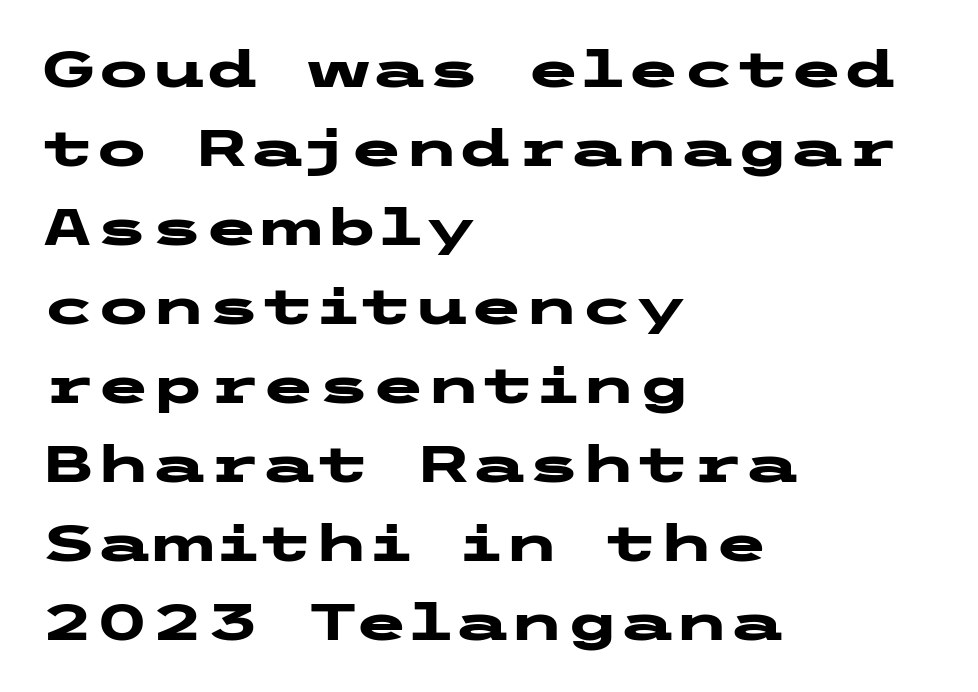
Q: Is the text bold? A: Yes.
Q: Is the text italic (slanted)? A: No, it is upright.
Q: Is the typeface a serif or a sans-serif typeface? A: Sans-serif.
Q: Is the text underlined? A: No.
Q: How is the paragraph aligned? A: Left-aligned.
Q: Is the spacing between letters normal or unusually wide? A: Normal.
Q: Is the spacing between lines tight, normal or loose? A: Normal.
Q: Width (condensed, normal, or wide)? A: Wide.
Q: Stroke contrast? A: Low.
Q: x-height? A: Medium.
